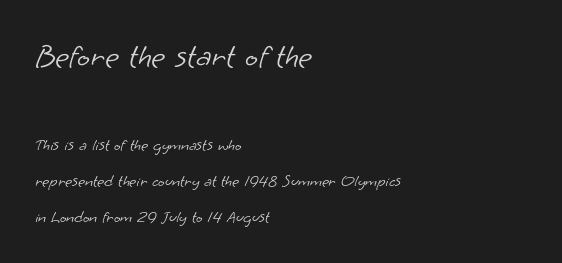
The image shows 34 px light sans-serif type; set left-aligned, loose line spacing (2.11x), normal letter spacing, not underlined; the first (top) block is 2.0x larger; low stroke contrast and a small x-height.
